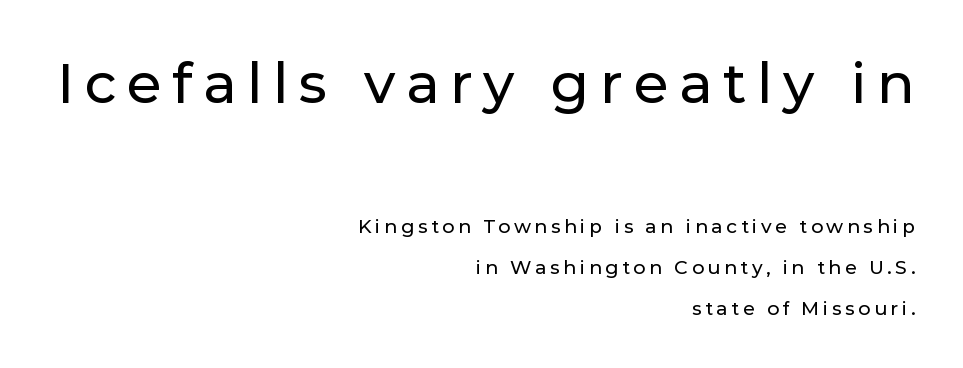
Each letter keeps its own natural width here, so spacing adapts to shape. The lines in this sample share a right terminus and differ only in where they begin. Leading: increased. Does the bottom block carry the larger type? No, the top block does. Unlike italic type, these characters show no tilt at all. Font category for this specimen: sans-serif.
